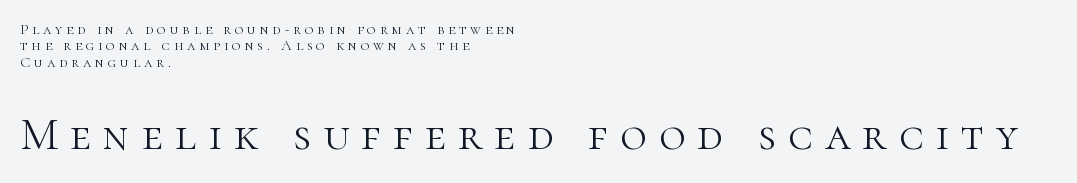
Q: Is the text bold? A: No.
Q: Is the text italic (slanted)? A: No, it is upright.
Q: Is the typeface a serif or a sans-serif typeface? A: Serif.
Q: Is the text underlined? A: No.
Q: How is the paragraph aligned? A: Left-aligned.
Q: Is the spacing between letters normal or unusually wide? A: Unusually wide.
Q: Is the spacing between lines tight, normal or loose? A: Tight.
Q: Which block of text is set in a larger size, the first (top) or the second (bottom)? A: The second (bottom) one.
Q: Width (condensed, normal, or wide)? A: Normal.
Q: Stroke contrast? A: High.
Q: x-height? A: Medium.
Q: Monospaced? A: No.
